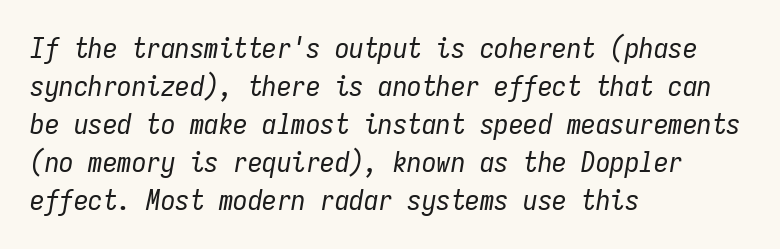
Q: Is the text bold? A: No.
Q: Is the text italic (slanted)? A: Yes, it leans right by about 9 degrees.
Q: Is the text underlined? A: No.
Q: How is the paragraph aligned? A: Left-aligned.
Q: Is the spacing between letters normal or unusually wide? A: Normal.
Q: Is the spacing between lines tight, normal or loose? A: Normal.
Q: Width (condensed, normal, or wide)? A: Condensed.
Q: Stroke contrast? A: Low.
Q: x-height? A: Medium.
Q: Monospaced? A: Yes.
